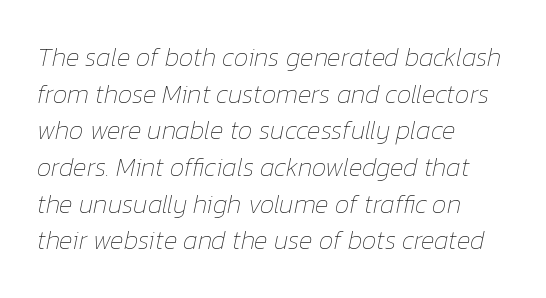
Q: Is the text bold? A: No.
Q: Is the text italic (slanted)? A: Yes, it leans right by about 12 degrees.
Q: Is the text underlined? A: No.
Q: How is the paragraph aligned? A: Left-aligned.
Q: Is the spacing between letters normal or unusually wide? A: Normal.
Q: Is the spacing between lines tight, normal or loose? A: Normal.
